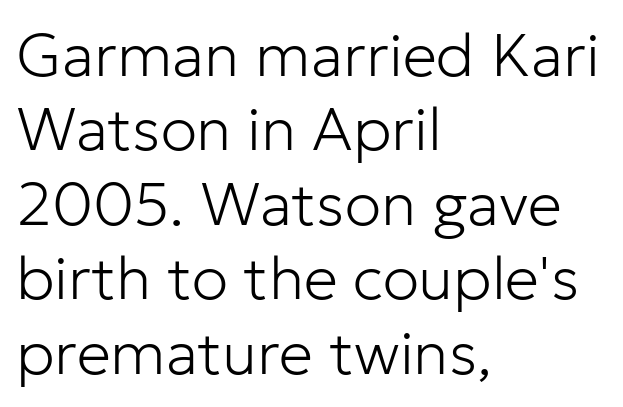
Q: Is the text bold? A: No.
Q: Is the text italic (slanted)? A: No, it is upright.
Q: Is the typeface a serif or a sans-serif typeface? A: Sans-serif.
Q: Is the text underlined? A: No.
Q: How is the paragraph aligned? A: Left-aligned.
Q: Is the spacing between letters normal or unusually wide? A: Normal.
Q: Width (condensed, normal, or wide)? A: Normal.
Q: Stroke contrast? A: Low.
Q: x-height? A: Medium.
Q: Monospaced? A: No.
